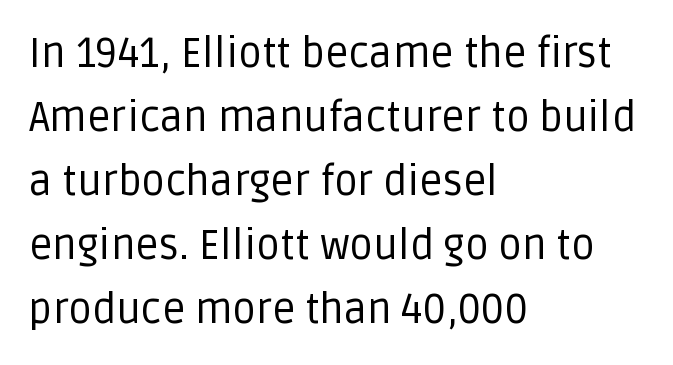
{"serif": "no", "italic": "no", "bold": "no", "weight": "regular", "width": "normal", "stroke_contrast": "low", "x_height": "large", "monospaced": "no", "underline": "no", "align": "left", "line_spacing": "normal", "line_spacing_ratio": 1.56, "letter_spacing": "normal", "letter_spacing_em": 0.0, "glyph_px": 41}
